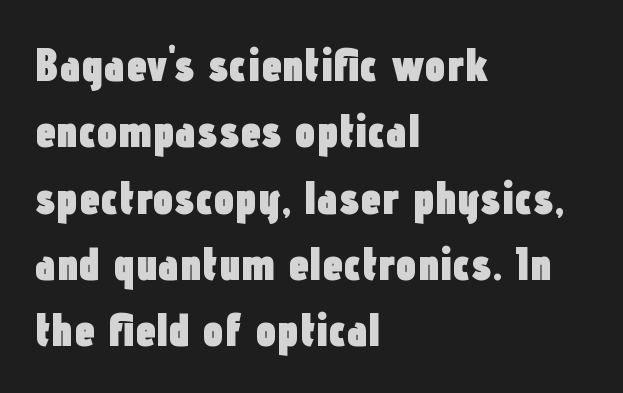
The image shows 47 px heavy, condensed sans-serif type, upright; set left-aligned, normal line spacing (1.41x), normal letter spacing, not underlined; low stroke contrast and a medium x-height.
